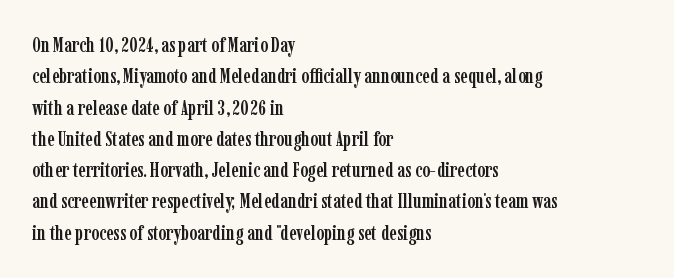
{"italic": "no", "underline": "no", "align": "left", "line_spacing": "normal", "line_spacing_ratio": 1.49, "letter_spacing": "normal", "letter_spacing_em": 0.0, "glyph_px": 21}
